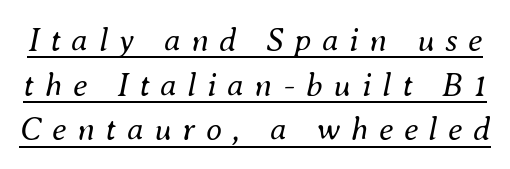
The image shows 33 px regular-weight type, italic (leaning right); set normal line spacing (1.35x), unusually wide letter spacing (+0.32 em), underlined; medium stroke contrast and a small x-height.
